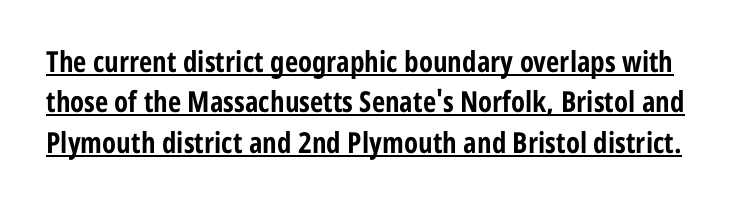
The rendering uses natural spacing where letterforms have individual widths. A typesetter would mark this as roman, not italic. The words here are underlined. Spacing between characters is what you'd get straight out of the box. In terms of leading, this rendering sits right in the middle.
